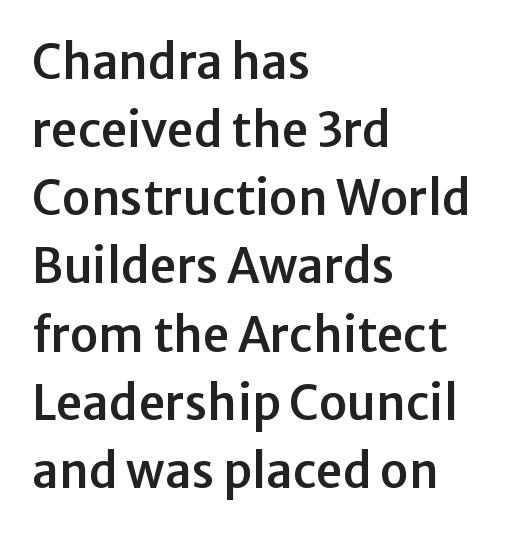
The image shows 47 px sans-serif type, upright; set left-aligned, normal line spacing (1.45x), normal letter spacing, not underlined; low stroke contrast and a medium x-height.
